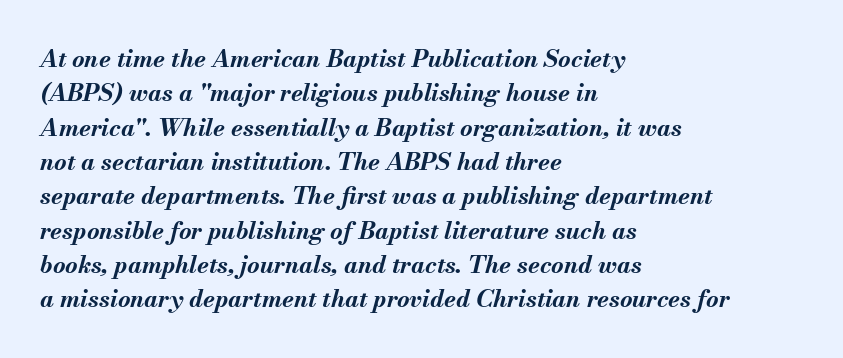
Caption: standard tracking, unaltered. Does the weight exceed regular? Yes, all the way to bold. It's the slanting kind of type. Notice how the passage keeps a crisp vertical edge on the left only. Vertical spacing — default.
